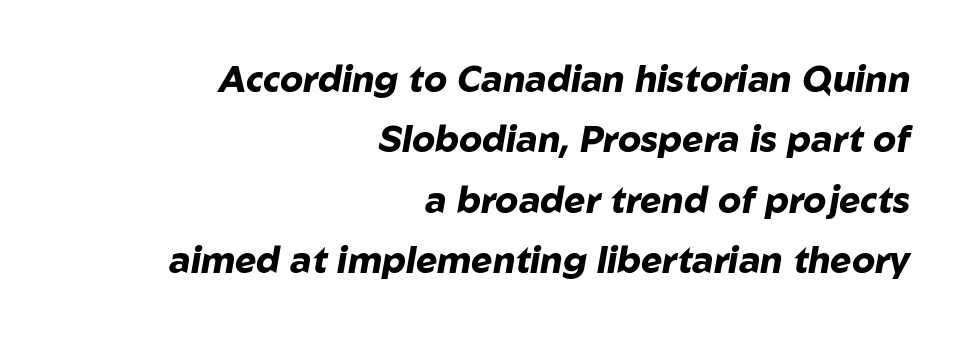
{"italic": "yes", "lean": "right", "slant_degrees": 10, "bold": "yes", "weight": "heavy", "width": "normal", "stroke_contrast": "low", "x_height": "medium", "monospaced": "no", "underline": "no", "align": "right", "line_spacing": "normal", "line_spacing_ratio": 1.68, "letter_spacing": "normal", "letter_spacing_em": 0.0, "glyph_px": 36}
